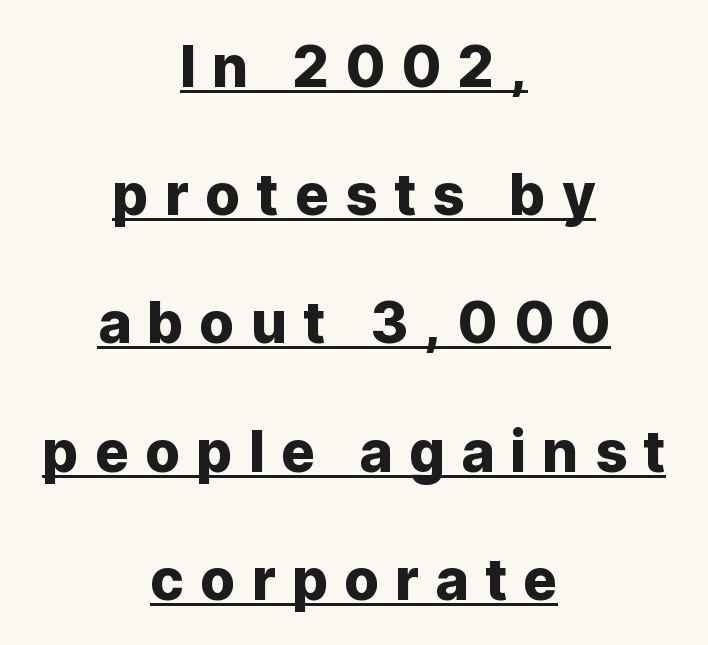
{"serif": "no", "italic": "no", "width": "normal", "stroke_contrast": "low", "x_height": "medium", "monospaced": "no", "underline": "yes", "align": "center", "line_spacing": "loose", "line_spacing_ratio": 2.25, "letter_spacing": "wide", "letter_spacing_em": 0.28, "glyph_px": 57}
